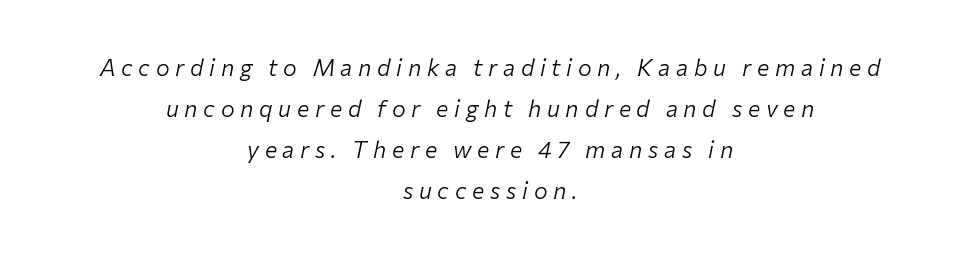
The image shows 23 px text type, italic (leaning right); set centered, line spacing 1.78x, unusually wide letter spacing (+0.25 em), not underlined.
